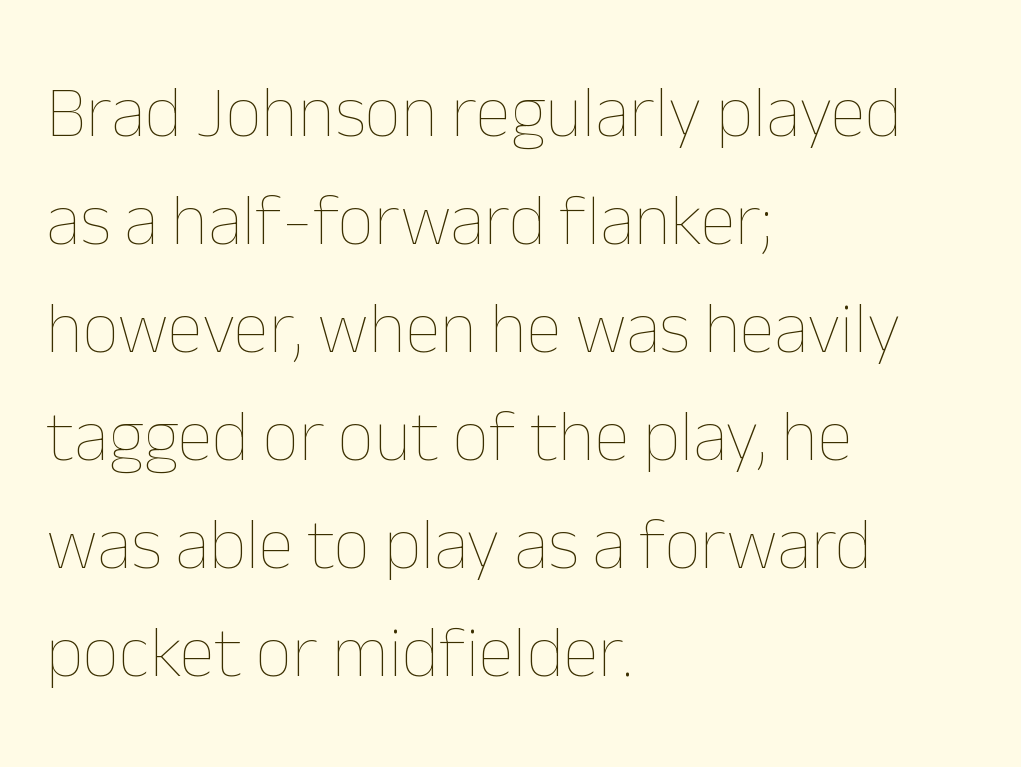
{"italic": "no", "bold": "no", "weight": "thin", "width": "normal", "stroke_contrast": "low", "x_height": "medium", "monospaced": "no", "underline": "no", "align": "left", "line_spacing": "normal", "line_spacing_ratio": 1.5, "letter_spacing": "normal", "letter_spacing_em": 0.0, "glyph_px": 72}
